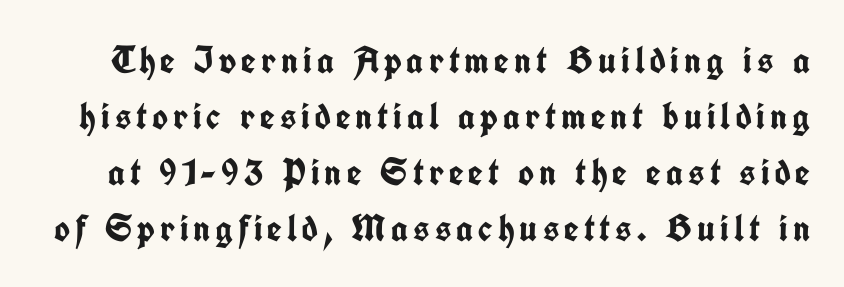
The image shows 38 px semibold, condensed sans-serif type, upright; set normal line spacing (1.47x), not underlined; low stroke contrast and a medium x-height.
